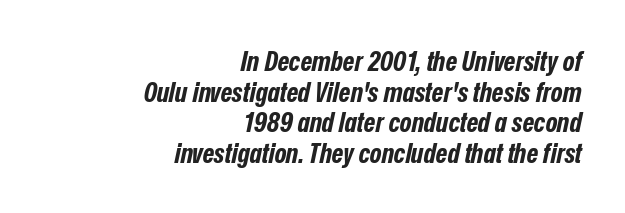
The image shows 28 px bold, condensed type, italic (leaning right); set right-aligned, tight line spacing (1.09x), normal letter spacing, not underlined; low stroke contrast and a medium x-height.
